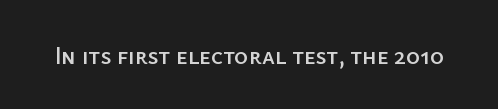
The image shows 24 px text type, upright; set normal letter spacing, not underlined.
